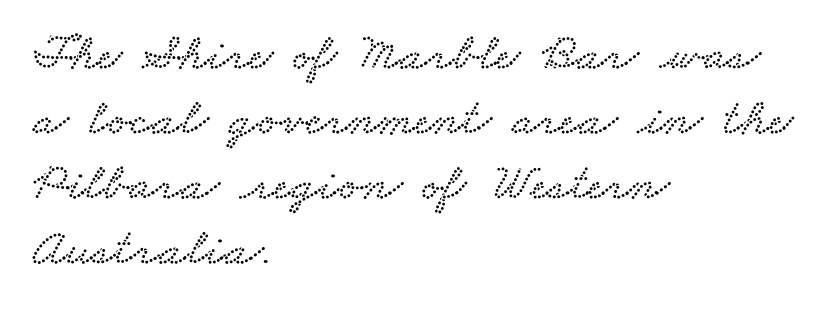
Vertically, the passage feels balanced, rows spaced as you'd expect. Think of a printed novel: that variable character pitch is what you see here. Words float on clear page, feet unadorned. The lines in this sample share a left origin and differ only in where they stop.
